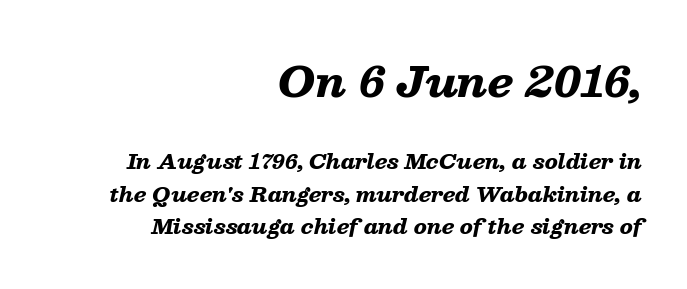
{"italic": "yes", "lean": "right", "slant_degrees": 13, "bold": "yes", "weight": "heavy", "width": "wide", "stroke_contrast": "low", "x_height": "medium", "monospaced": "no", "underline": "no", "align": "right", "line_spacing": "normal", "line_spacing_ratio": 1.62, "letter_spacing": "normal", "letter_spacing_em": 0.0, "larger_block": "first", "size_ratio": 2.05, "glyph_px": 41}
